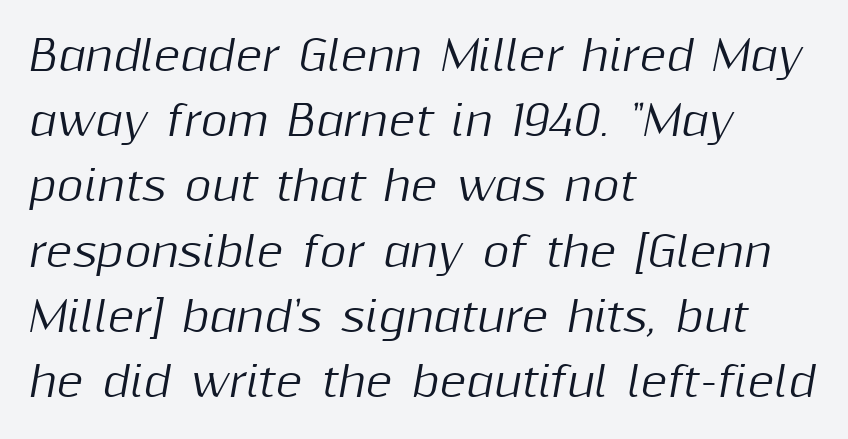
Q: Is the text italic (slanted)? A: Yes, it leans right by about 10 degrees.
Q: Is the text underlined? A: No.
Q: How is the paragraph aligned? A: Left-aligned.
Q: Is the spacing between letters normal or unusually wide? A: Normal.
Q: Is the spacing between lines tight, normal or loose? A: Normal.
Q: Width (condensed, normal, or wide)? A: Normal.
Q: Stroke contrast? A: Medium.
Q: x-height? A: Medium.
Q: Monospaced? A: No.
